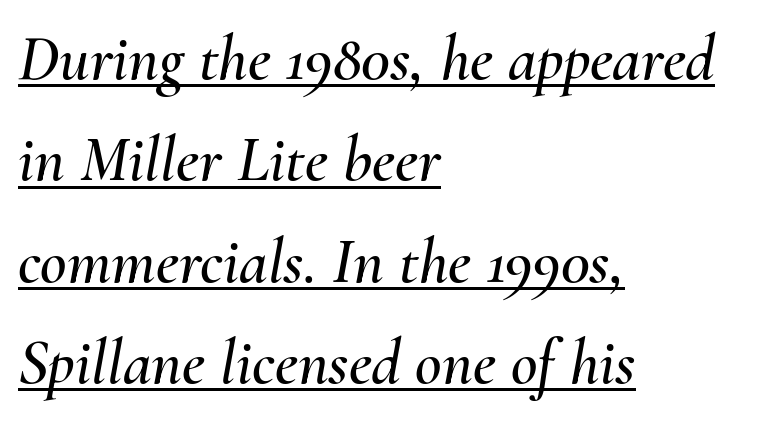
Q: Is the text italic (slanted)? A: Yes, it leans right by about 10 degrees.
Q: Is the text underlined? A: Yes.
Q: How is the paragraph aligned? A: Left-aligned.
Q: Is the spacing between letters normal or unusually wide? A: Normal.
Q: Is the spacing between lines tight, normal or loose? A: Normal.
Q: Width (condensed, normal, or wide)? A: Normal.
Q: Stroke contrast? A: Medium.
Q: x-height? A: Small.
Q: Monospaced? A: No.
